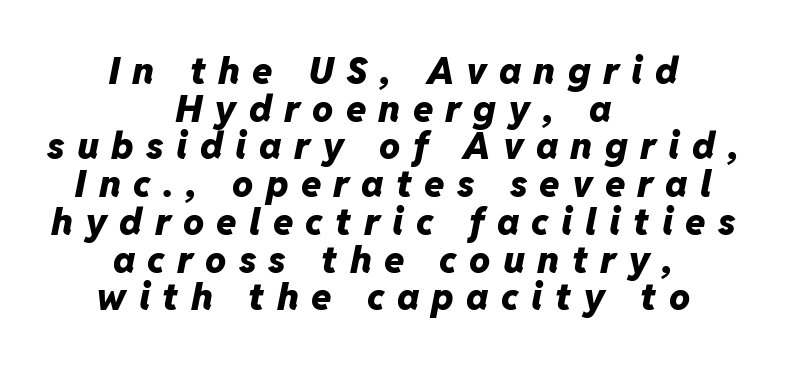
Italic? Definitely — the glyphs are oblique. Between one letter and the next there's a generous, obvious gap. Note the varied advance widths — an 'i' is clearly narrower than an 'm'. I'd describe the lettering as bold — thick and assertive.
